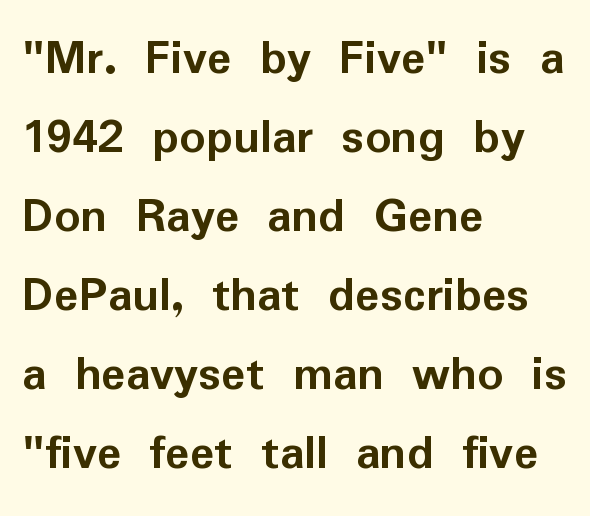
{"serif": "no", "italic": "no", "bold": "yes", "weight": "semibold", "width": "normal", "stroke_contrast": "low", "x_height": "medium", "monospaced": "no", "underline": "no", "align": "left", "line_spacing": "normal", "line_spacing_ratio": 1.55, "letter_spacing": "normal", "letter_spacing_em": 0.0, "glyph_px": 51}
